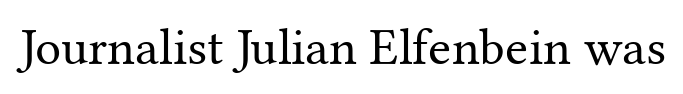
The image shows 52 px regular-weight serif type, upright; set normal letter spacing, not underlined; medium stroke contrast and a medium x-height.
